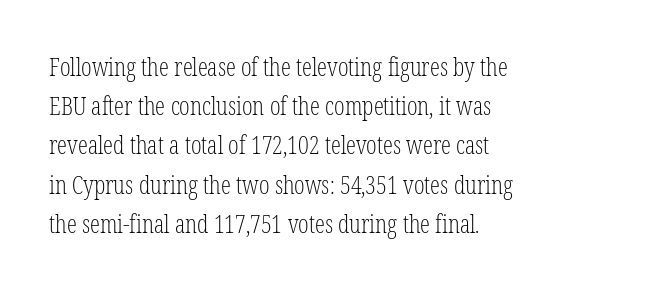
The image shows 25 px text type, upright; set left-aligned, normal line spacing (1.57x), normal letter spacing, not underlined.
